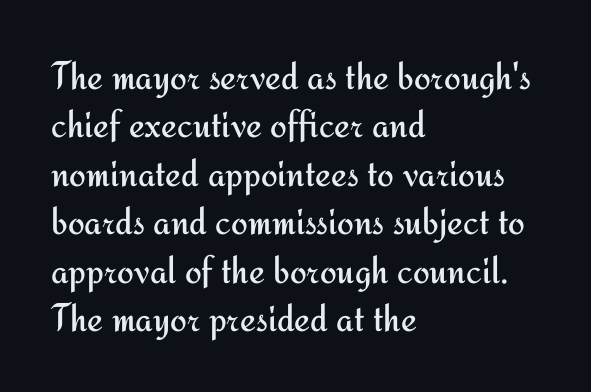
{"serif": "no", "italic": "no", "bold": "no", "weight": "regular", "width": "normal", "stroke_contrast": "medium", "x_height": "small", "monospaced": "no", "underline": "no", "align": "left", "line_spacing_ratio": 1.21, "letter_spacing": "normal", "letter_spacing_em": 0.0, "glyph_px": 40}
